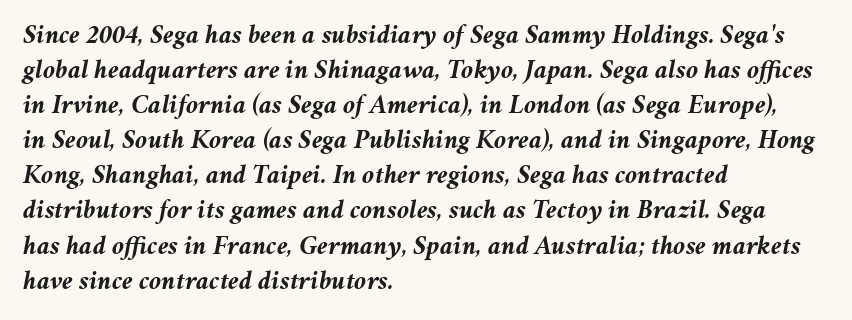
The image shows 27 px bold type, italic (leaning right); set left-aligned, normal line spacing (1.3x), normal letter spacing, not underlined.
